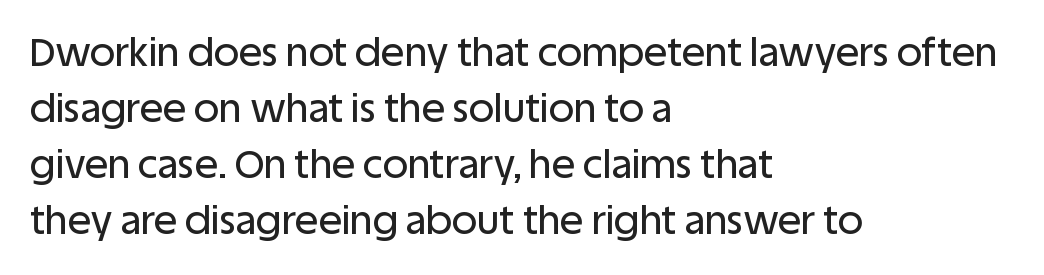
The image shows 39 px sans-serif type, upright; set left-aligned, normal line spacing (1.44x), normal letter spacing, not underlined; low stroke contrast and a large x-height.
